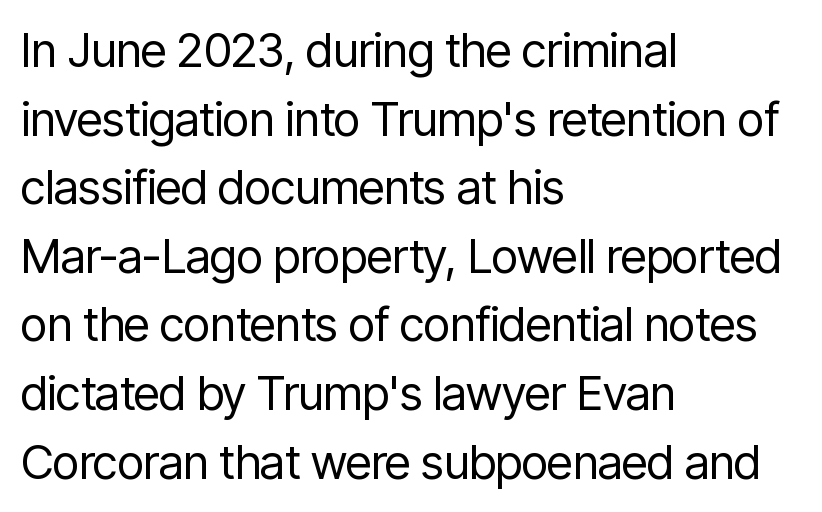
Are there feet on the stems? There aren't — it's a sans. This sample keeps an unexceptional amount of space between lines. The face used here is rendered with its standard letterfit. Ink coverage per letter is moderate at most. When letters stand straight like this, we call the style roman or upright. This rendering uses left alignment, leaving the right contour irregular.
